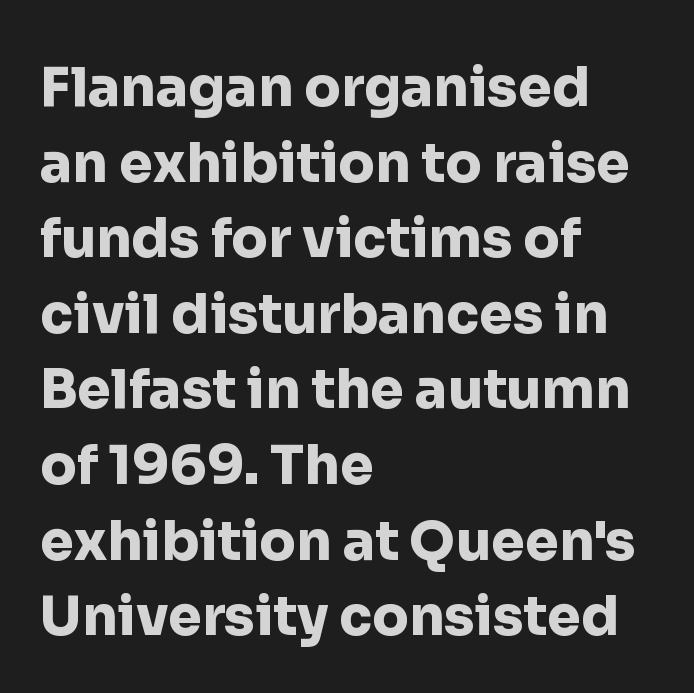
Weight check: bold — yes, fully. Nobody drew a line under any word here. These lines are rendered in a variable-pitch font. Observe the ordinary spacing: letters are neighbours, not strangers.
